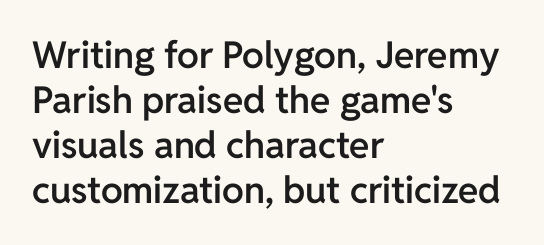
Q: Is the text bold? A: Semi-bold.
Q: Is the text italic (slanted)? A: No, it is upright.
Q: Is the typeface a serif or a sans-serif typeface? A: Sans-serif.
Q: Is the text underlined? A: No.
Q: How is the paragraph aligned? A: Left-aligned.
Q: Is the spacing between letters normal or unusually wide? A: Normal.
Q: Width (condensed, normal, or wide)? A: Normal.
Q: Stroke contrast? A: Low.
Q: x-height? A: Medium.
Q: Monospaced? A: No.
